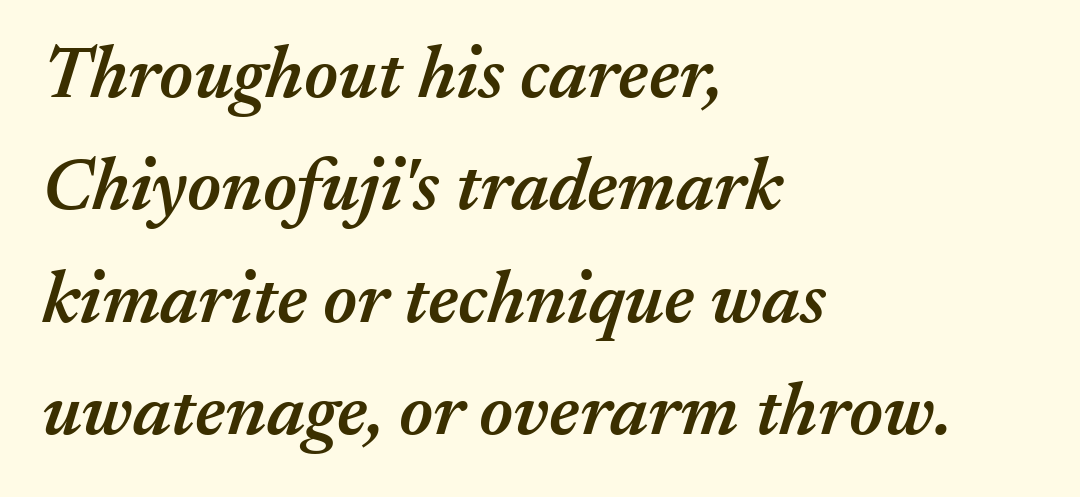
The designer left line spacing at the default. Italic: yes, the glyphs are oblique. Every letter is mildly thick-stroked: semibold rather than bold. These lines stack with their left ends in a neat column. Varying glyph widths throughout — classic text-font behaviour.
